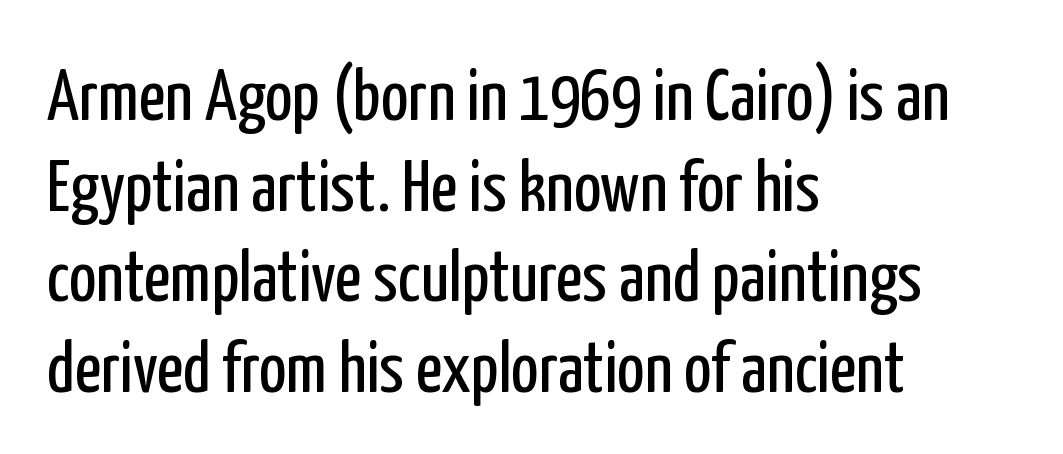
{"serif": "no", "italic": "no", "bold": "no", "weight": "regular", "width": "condensed", "stroke_contrast": "low", "x_height": "medium", "monospaced": "no", "underline": "no", "align": "left", "line_spacing_ratio": 1.24, "letter_spacing": "normal", "letter_spacing_em": 0.0, "glyph_px": 73}
